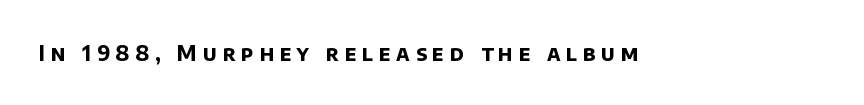
The image shows 21 px bold type; set unusually wide letter spacing (+0.27 em), not underlined.
